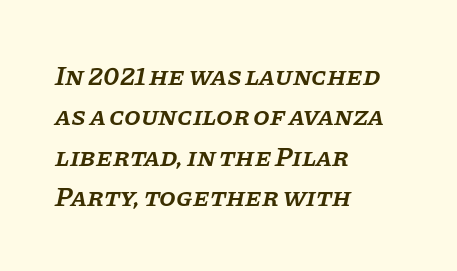
Here the glyphs are tracked normally, forming tight word shapes. The letters are semibold — heavier than regular but short of a full bold. The block of text has a typical density, with ordinary space between rows. Italic: yes, the glyphs are oblique.
